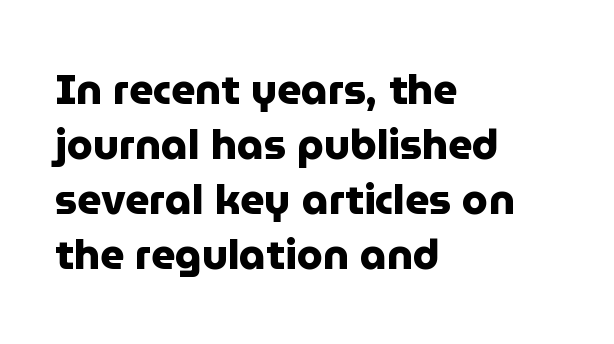
Q: Is the text bold? A: Yes.
Q: Is the text italic (slanted)? A: No, it is upright.
Q: Is the typeface a serif or a sans-serif typeface? A: Sans-serif.
Q: Is the text underlined? A: No.
Q: How is the paragraph aligned? A: Left-aligned.
Q: Is the spacing between letters normal or unusually wide? A: Normal.
Q: Is the spacing between lines tight, normal or loose? A: Normal.
Q: Width (condensed, normal, or wide)? A: Normal.
Q: Stroke contrast? A: Low.
Q: x-height? A: Medium.
Q: Monospaced? A: No.
